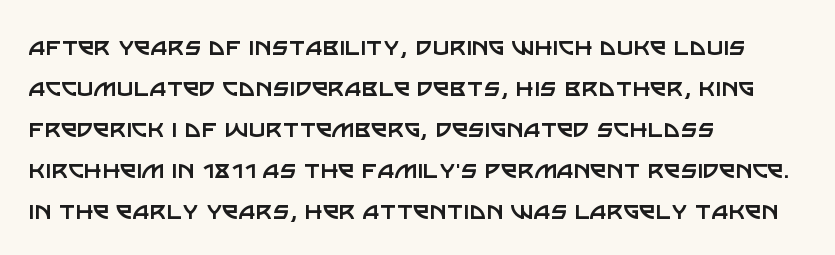
Q: Is the text bold? A: No.
Q: Is the text italic (slanted)? A: No, it is upright.
Q: Is the typeface a serif or a sans-serif typeface? A: Sans-serif.
Q: Is the text underlined? A: No.
Q: How is the paragraph aligned? A: Left-aligned.
Q: Is the spacing between letters normal or unusually wide? A: Normal.
Q: Is the spacing between lines tight, normal or loose? A: Normal.
Q: Width (condensed, normal, or wide)? A: Normal.
Q: Stroke contrast? A: Low.
Q: x-height? A: Large.
Q: Monospaced? A: No.
